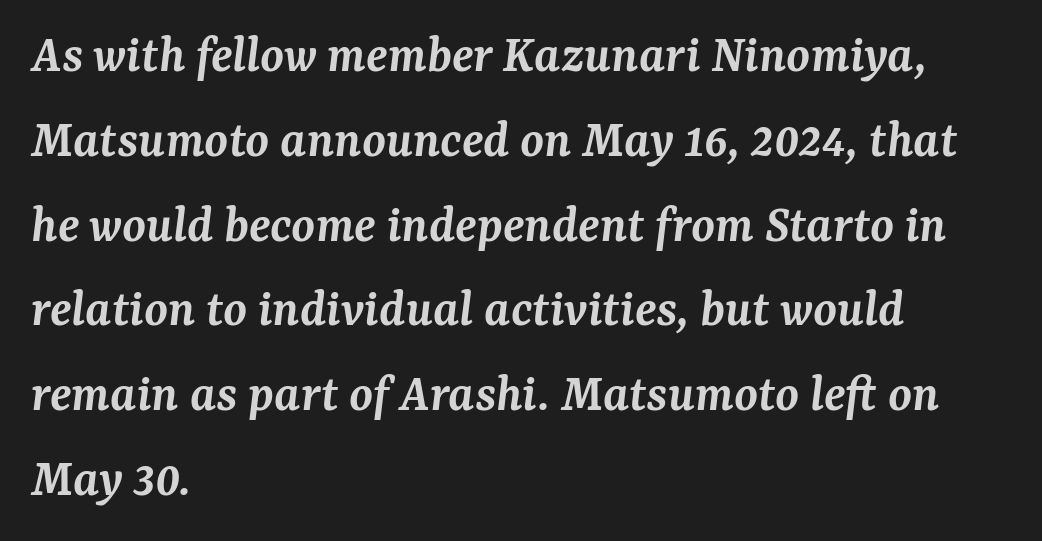
{"serif": "yes", "italic": "yes", "lean": "right", "slant_degrees": 7, "bold": "semi", "weight": "semibold", "width": "normal", "stroke_contrast": "medium", "x_height": "medium", "monospaced": "no", "underline": "no", "align": "left", "line_spacing": "normal", "line_spacing_ratio": 1.57, "letter_spacing": "normal", "letter_spacing_em": 0.0, "glyph_px": 54}
